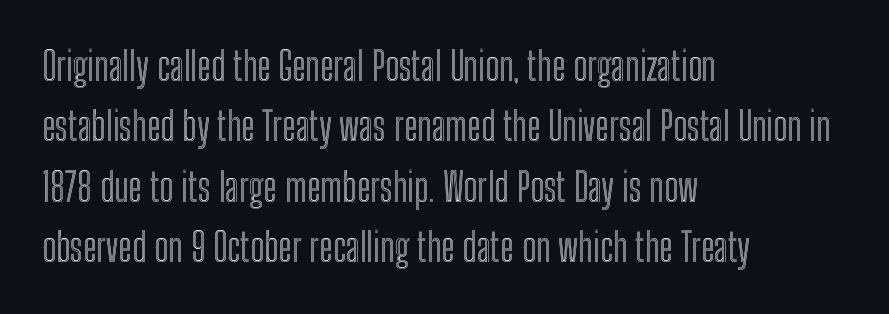
The image shows 39 px condensed type, upright; set left-aligned, normal line spacing (1.55x), normal letter spacing, not underlined; a medium x-height.
